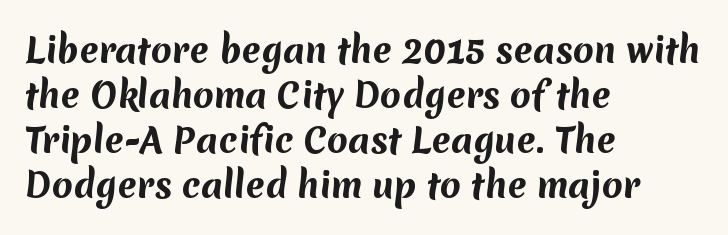
Q: Is the text bold? A: Yes.
Q: Is the typeface a serif or a sans-serif typeface? A: Sans-serif.
Q: Is the text underlined? A: No.
Q: How is the paragraph aligned? A: Left-aligned.
Q: Is the spacing between letters normal or unusually wide? A: Normal.
Q: Is the spacing between lines tight, normal or loose? A: Normal.
Q: Width (condensed, normal, or wide)? A: Normal.
Q: Stroke contrast? A: Medium.
Q: x-height? A: Medium.
Q: Monospaced? A: No.
